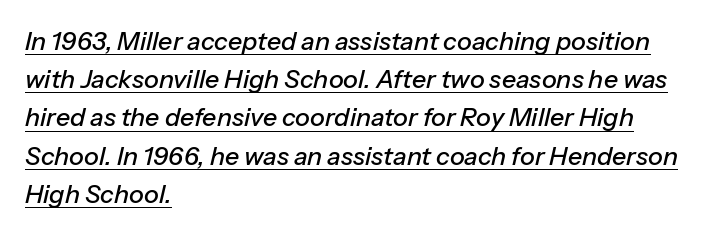
Successive baselines arrive at the customary interval. Look at the tracking — it's just the regular setting, nothing added. Which margin do the lines hug? The left one — the right edge is uneven. Italic: yes, the glyphs are oblique. Caption: lettering with a line underneath.
